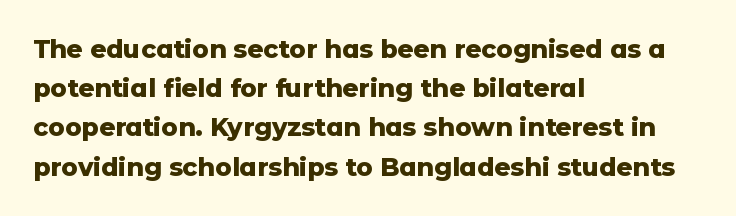
Q: Is the text bold? A: Yes.
Q: Is the text italic (slanted)? A: No, it is upright.
Q: Is the text underlined? A: No.
Q: How is the paragraph aligned? A: Left-aligned.
Q: Is the spacing between letters normal or unusually wide? A: Normal.
Q: Is the spacing between lines tight, normal or loose? A: Normal.
